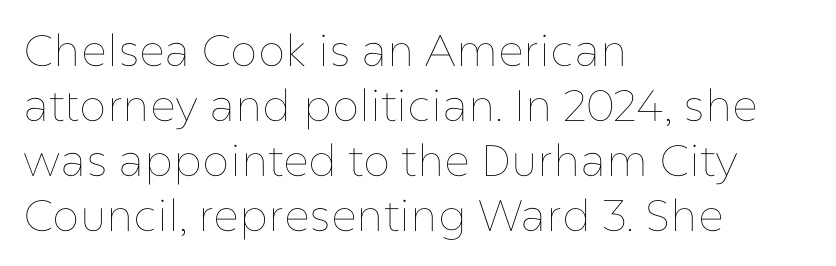
Q: Is the text bold? A: No.
Q: Is the text italic (slanted)? A: No, it is upright.
Q: Is the text underlined? A: No.
Q: How is the paragraph aligned? A: Left-aligned.
Q: Is the spacing between letters normal or unusually wide? A: Normal.
Q: Is the spacing between lines tight, normal or loose? A: Normal.
Q: Width (condensed, normal, or wide)? A: Normal.
Q: Stroke contrast? A: Low.
Q: x-height? A: Medium.
Q: Monospaced? A: No.
